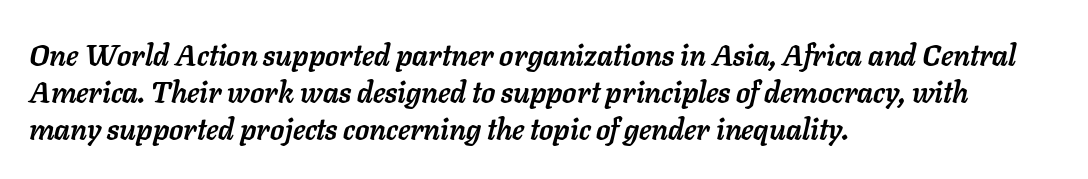
{"italic": "yes", "lean": "right", "slant_degrees": 11, "bold": "yes", "weight": "semibold", "width": "normal", "stroke_contrast": "low", "x_height": "medium", "monospaced": "no", "underline": "no", "align": "left", "line_spacing": "normal", "line_spacing_ratio": 1.28, "letter_spacing": "normal", "letter_spacing_em": 0.0, "glyph_px": 29}
